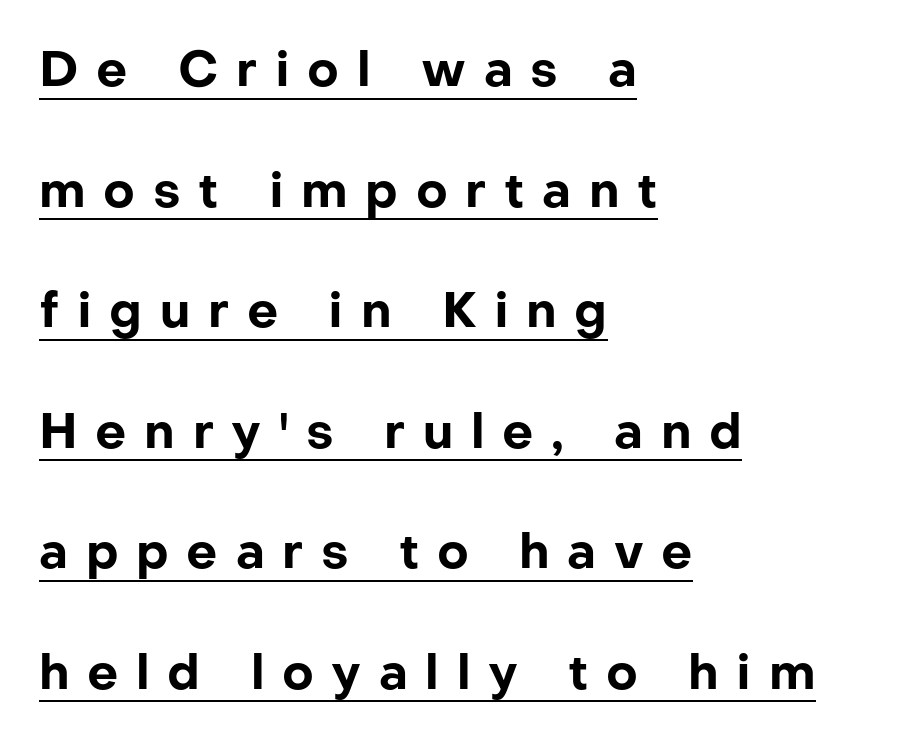
The image shows 49 px bold sans-serif type, upright; set left-aligned, loose line spacing (2.46x), unusually wide letter spacing (+0.36 em), underlined; low stroke contrast and a medium x-height.
